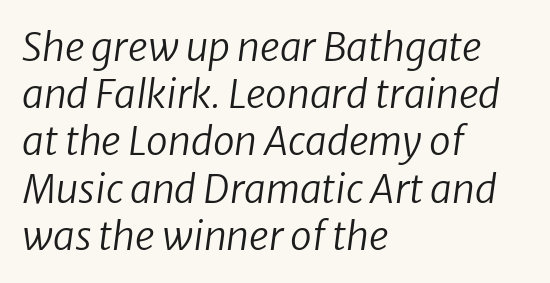
{"italic": "yes", "lean": "right", "slant_degrees": 8, "bold": "no", "weight": "regular", "width": "normal", "stroke_contrast": "low", "x_height": "medium", "monospaced": "no", "underline": "no", "align": "left", "line_spacing_ratio": 1.21, "letter_spacing": "normal", "letter_spacing_em": 0.0, "glyph_px": 39}
